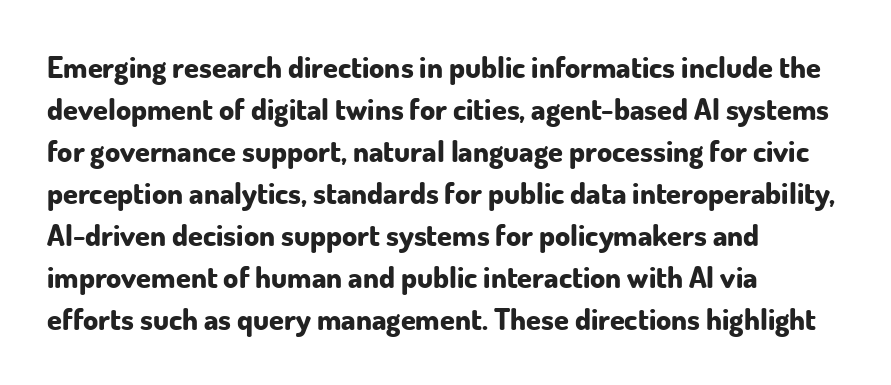
The image shows 30 px bold sans-serif type, upright; set left-aligned, normal line spacing (1.4x), normal letter spacing, not underlined; low stroke contrast and a small x-height.
